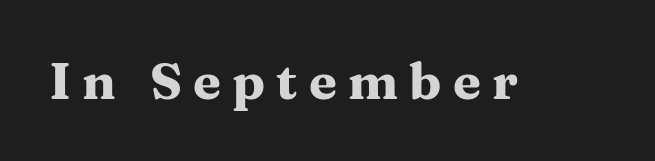
Descenders hang freely into open space. A full-strength bold gives these letters their thick strokes. No italicization has been applied; the sample stays upright. Note the varied advance widths — an 'i' is clearly narrower than an 'm'. These lines are composed in type with serifs.
